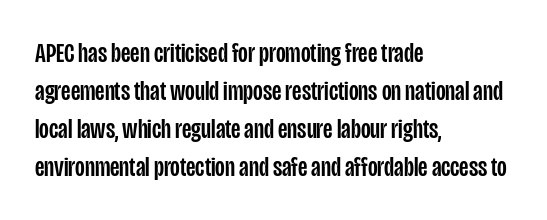
The image shows 28 px condensed sans-serif type, upright; set left-aligned, normal line spacing (1.36x), normal letter spacing, not underlined; low stroke contrast and a large x-height.
